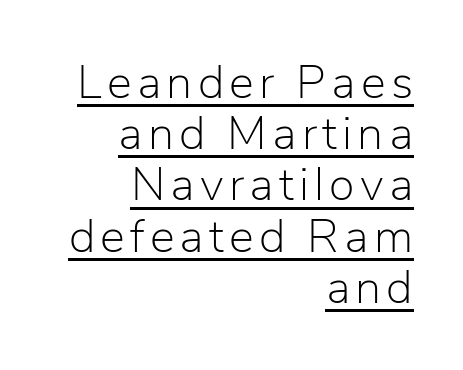
Here the designer chose a conventional face with non-uniform glyph widths. Upright lettering throughout. Visually the block forms a straight wall on the right and a jagged coastline on the left. In designer terms, the underline attribute is active on this setting.
